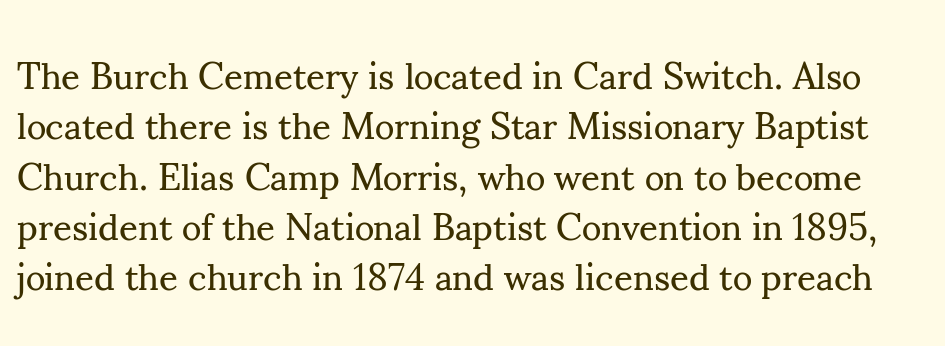
The image shows 37 px regular-weight serif type, upright; set normal line spacing (1.36x), normal letter spacing, not underlined; medium stroke contrast and a small x-height.
